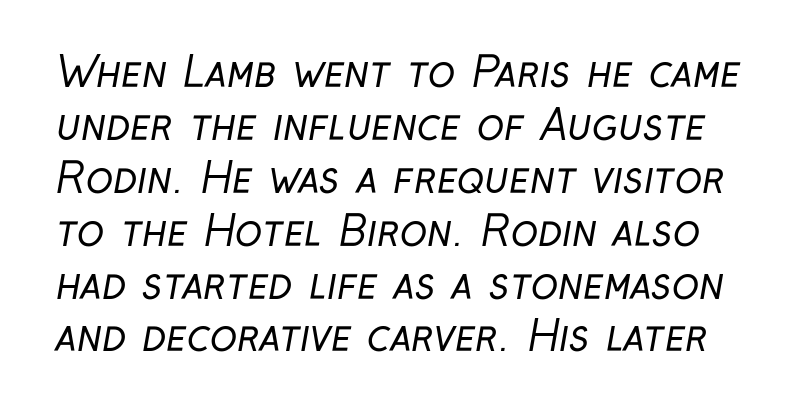
The block of text has a typical density, with ordinary space between rows. Is this a fixed-width face? No — the glyphs have proportional, varying widths. The type is set solid horizontally, with unmodified tracking. No heavy texture on the line: the type isn't bold. Nope, no serifs anywhere on these letters. The baseline area is clear.
